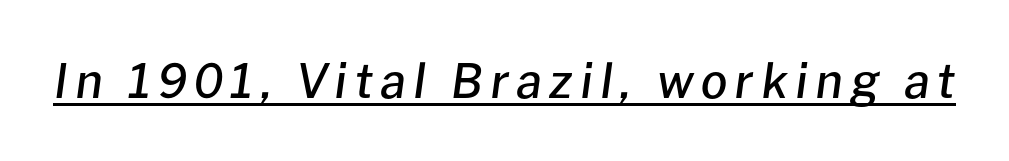
Q: Is the text bold? A: Semi-bold.
Q: Is the text italic (slanted)? A: Yes, it leans right by about 8 degrees.
Q: Is the text underlined? A: Yes.
Q: Width (condensed, normal, or wide)? A: Normal.
Q: Stroke contrast? A: Low.
Q: x-height? A: Medium.
Q: Monospaced? A: No.
